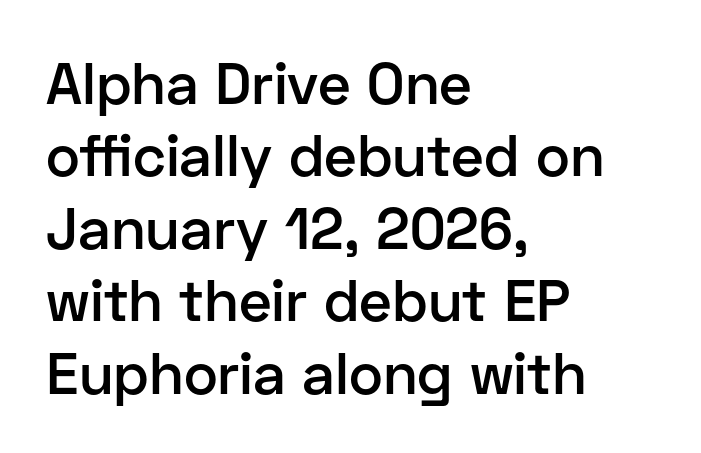
Q: Is the text bold? A: Semi-bold.
Q: Is the text italic (slanted)? A: No, it is upright.
Q: Is the typeface a serif or a sans-serif typeface? A: Sans-serif.
Q: Is the text underlined? A: No.
Q: How is the paragraph aligned? A: Left-aligned.
Q: Is the spacing between letters normal or unusually wide? A: Normal.
Q: Is the spacing between lines tight, normal or loose? A: Normal.
Q: Width (condensed, normal, or wide)? A: Normal.
Q: Stroke contrast? A: Low.
Q: x-height? A: Medium.
Q: Monospaced? A: No.
